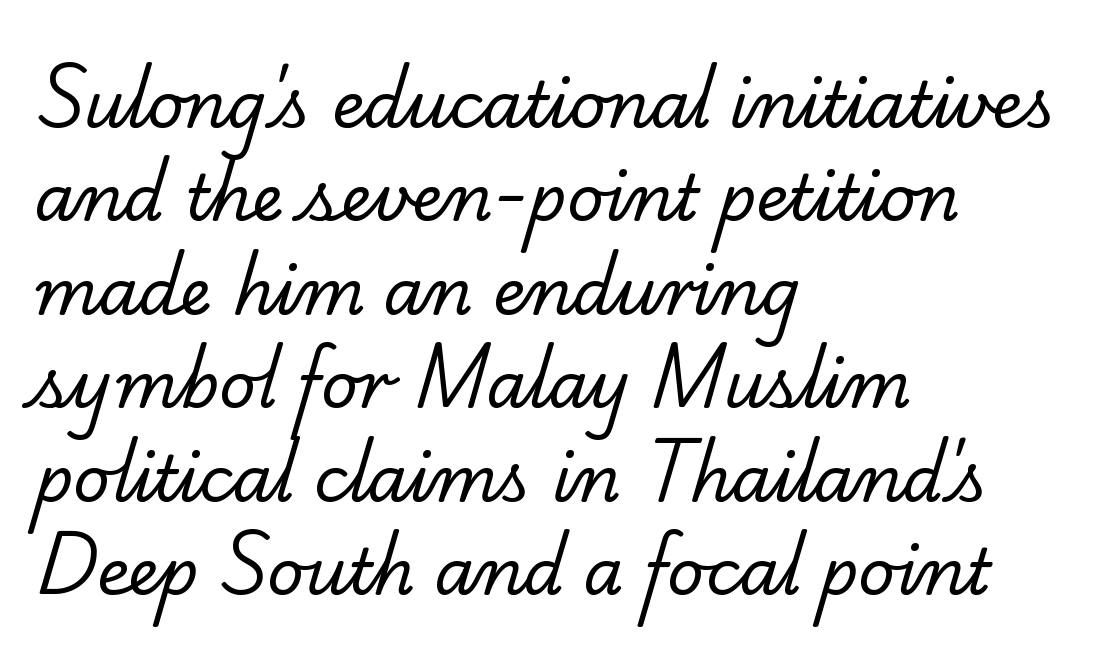
{"bold": "no", "weight": "regular", "width": "normal", "stroke_contrast": "low", "x_height": "small", "monospaced": "no", "underline": "no", "align": "left", "line_spacing": "normal", "line_spacing_ratio": 1.46, "letter_spacing": "normal", "letter_spacing_em": 0.0, "glyph_px": 64}
